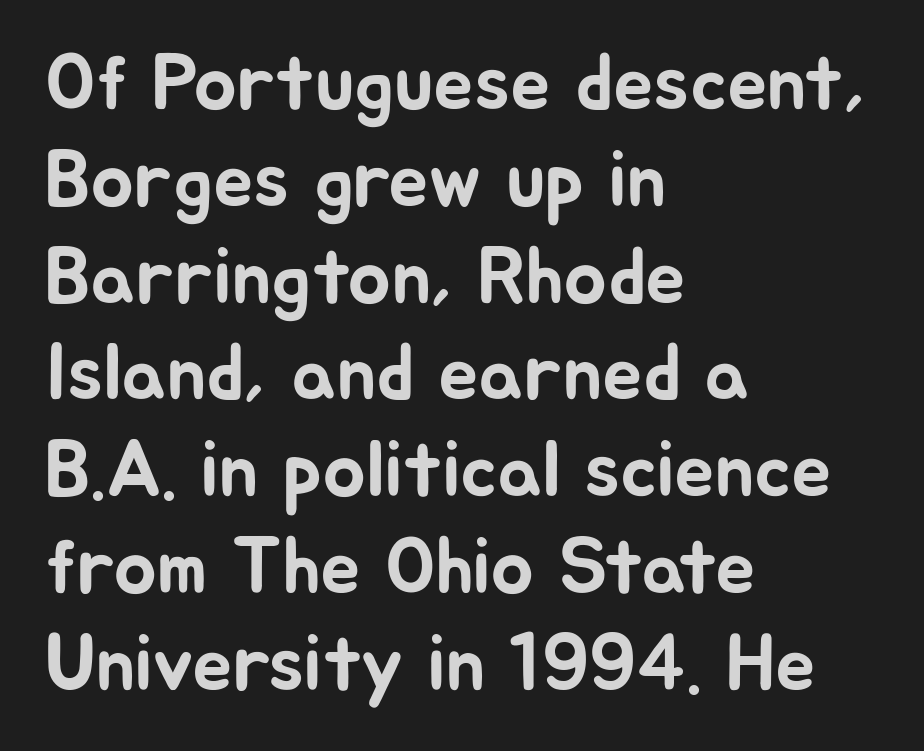
The typography opts for an upright posture over an oblique one. The face used here is a sans, in the tradition of grotesques and geometrics. Each letter keeps its own natural width here, so spacing adapts to shape. These lines are set flush left with a ragged right edge. Anything drawn beneath the words? Only blank space.
